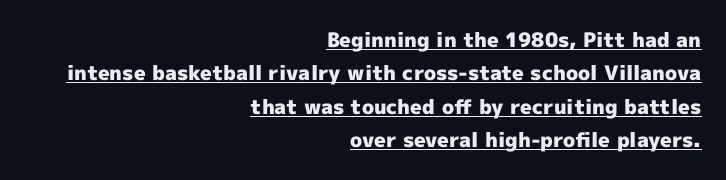
{"italic": "no", "bold": "yes", "underline": "yes", "align": "right", "line_spacing": "normal", "line_spacing_ratio": 1.67, "letter_spacing": "normal", "letter_spacing_em": 0.0, "glyph_px": 20}
